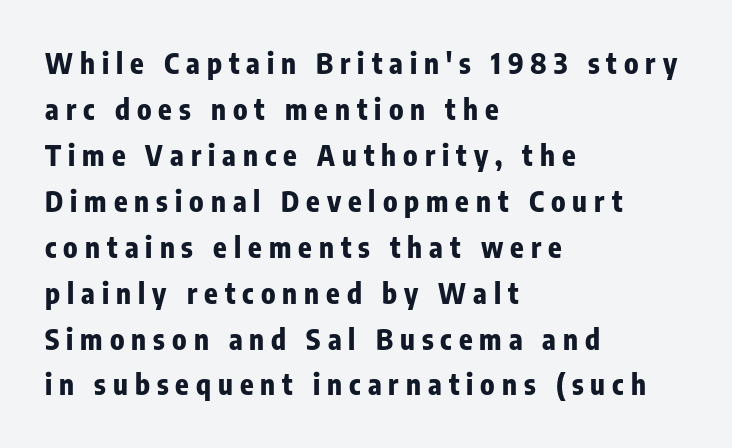
The paragraph shown leans on its left margin. The tracking jumps out immediately: characters are airy and widely separated. These lines are rendered in a variable-pitch font. A normal amount of white space separates one row of letters from the next. Upright lettering throughout. How heavy is the stroke? Heavy — this is a bold.
